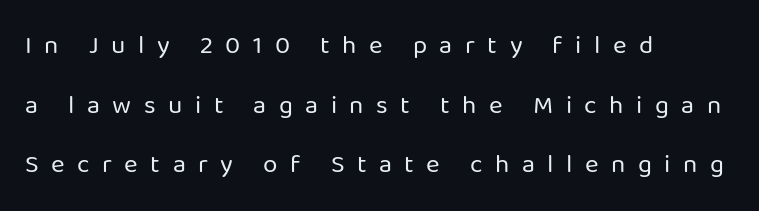
Q: Is the text bold? A: No.
Q: Is the text italic (slanted)? A: No, it is upright.
Q: Is the text underlined? A: No.
Q: How is the paragraph aligned? A: Left-aligned.
Q: Is the spacing between letters normal or unusually wide? A: Unusually wide.
Q: Is the spacing between lines tight, normal or loose? A: Loose.
